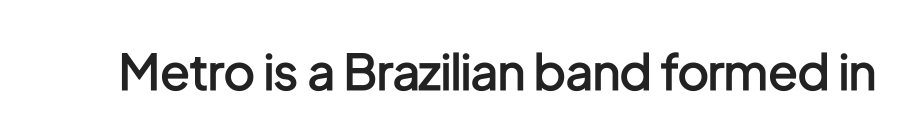
{"serif": "no", "italic": "no", "bold": "semi", "weight": "semibold", "width": "condensed", "stroke_contrast": "low", "x_height": "medium", "monospaced": "no", "underline": "no", "letter_spacing": "normal", "letter_spacing_em": 0.0, "glyph_px": 49}
